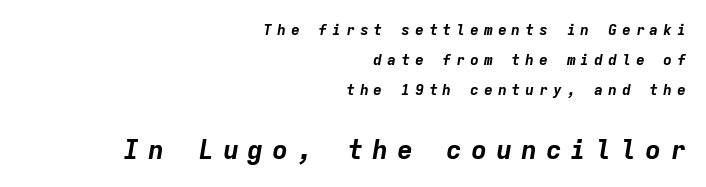
{"italic": "yes", "lean": "right", "slant_degrees": 9, "bold": "yes", "underline": "no", "align": "right", "line_spacing": "loose", "line_spacing_ratio": 2.0, "letter_spacing": "wide", "letter_spacing_em": 0.32, "larger_block": "second", "size_ratio": 1.8, "glyph_px": 27}
